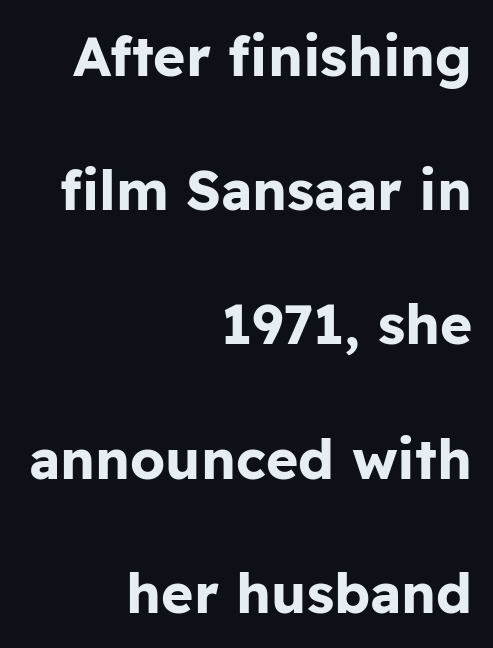
The vertical gap from one line to the next is large. Words appear dense and cohesive because spacing is normal. Italic? Not at all — the glyphs are vertical. Glance below the letters and you will spot only blank space.
